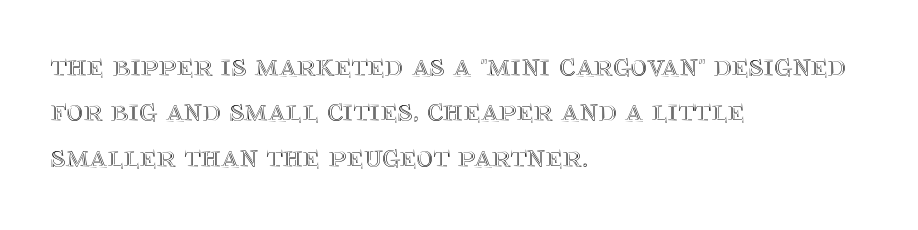
The image shows 32 px text type, upright; set left-aligned, normal line spacing (1.42x), normal letter spacing, not underlined; a large x-height.
